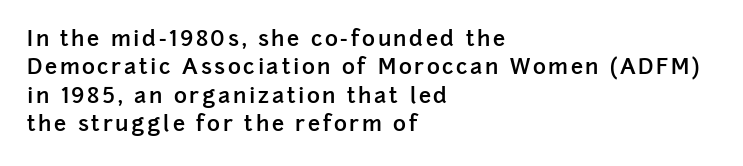
The image shows 22 px text type, upright; set left-aligned, normal line spacing (1.29x), not underlined.
